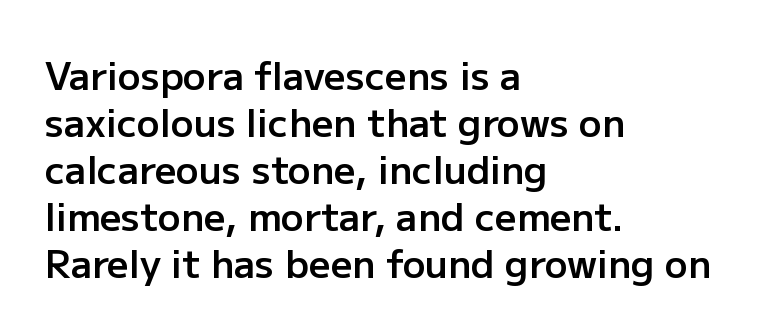
The rendering anchors every line to the left-hand side. There is no visible air inserted between adjacent glyphs. Bold? Not quite — semibold, heavier than regular but stopping short. Descenders hang freely into open space. The passage shown is typed in a proportional face where columns would drift. Note: no serifs on the glyphs.
